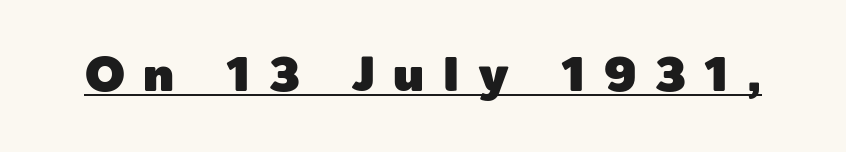
The image shows 48 px sans-serif type, upright; set unusually wide letter spacing (+0.39 em), underlined; a medium x-height.
